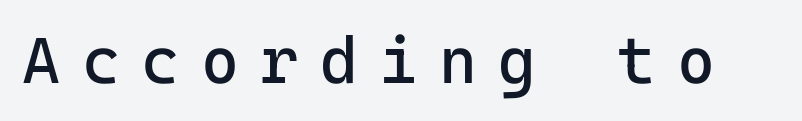
Q: Is the text bold? A: No.
Q: Is the text italic (slanted)? A: No, it is upright.
Q: Is the typeface a serif or a sans-serif typeface? A: Sans-serif.
Q: Is the text underlined? A: No.
Q: Is the spacing between letters normal or unusually wide? A: Unusually wide.
Q: Width (condensed, normal, or wide)? A: Normal.
Q: Stroke contrast? A: Low.
Q: x-height? A: Medium.
Q: Monospaced? A: Yes.
